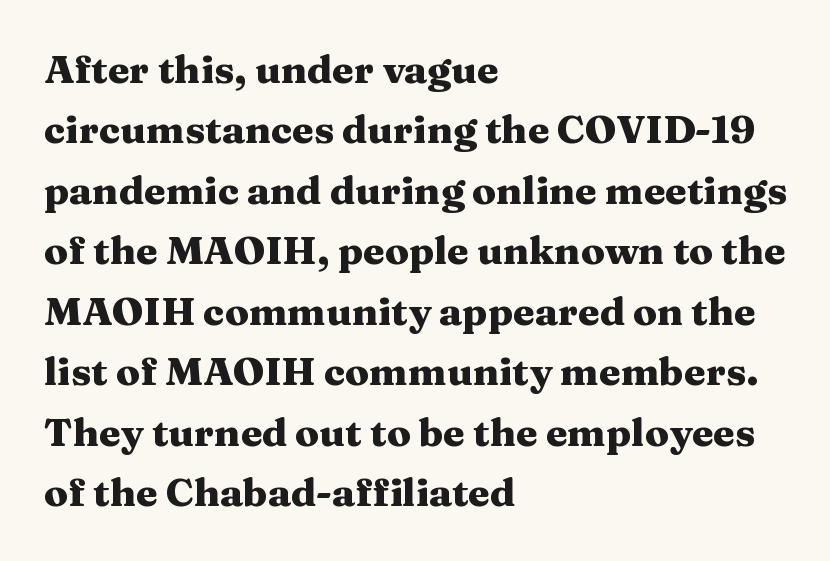
Old-style or modern, the face here clearly has serifs. Anything drawn beneath the words? Only blank space. Weight check: bold — yes, fully. Does extra space separate the letters? No, they use regular spacing. Is this a fixed-width face? No — the glyphs have proportional, varying widths. Each new line begins a customary step beneath the previous one.
